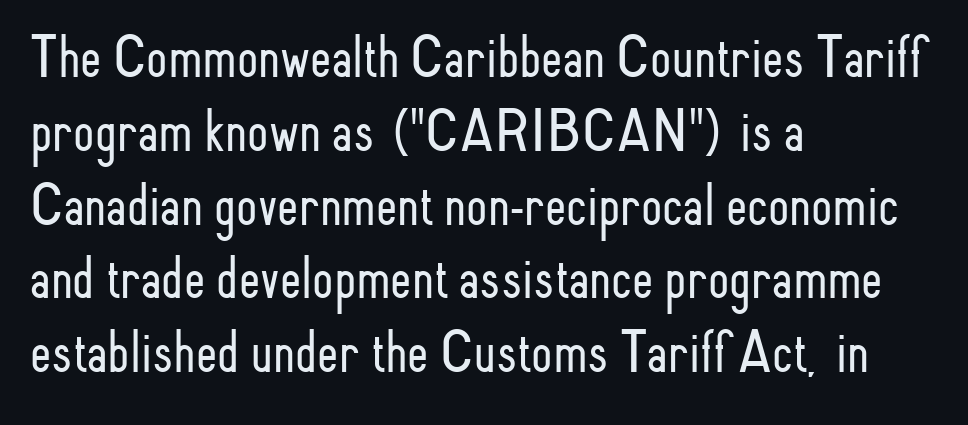
{"serif": "no", "italic": "no", "bold": "no", "weight": "light", "width": "condensed", "stroke_contrast": "low", "x_height": "small", "monospaced": "no", "underline": "no", "align": "left", "line_spacing_ratio": 1.21, "letter_spacing": "normal", "letter_spacing_em": 0.0, "glyph_px": 61}
